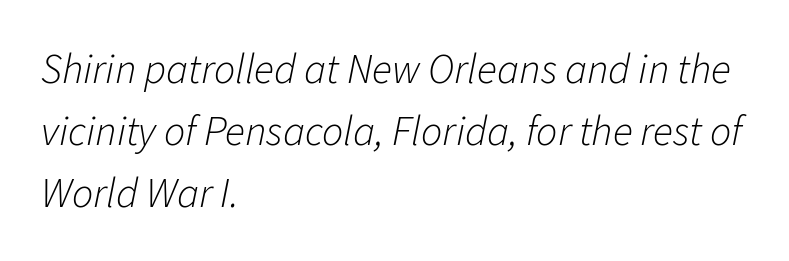
Is the block centered? No — it sits flush against the left margin. These lines were composed using italics. No extra tracking has been applied to these lines. Descenders are the only things crossing below the line. Note the varied advance widths — an 'i' is clearly narrower than an 'm'.
